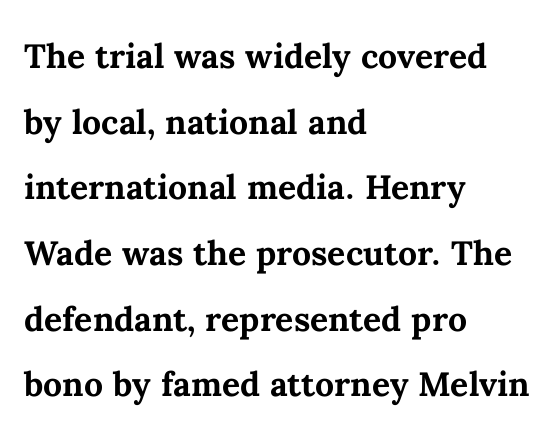
The image shows 45 px semibold type, upright; set left-aligned, normal line spacing (1.46x), normal letter spacing, not underlined; medium stroke contrast and a medium x-height.
